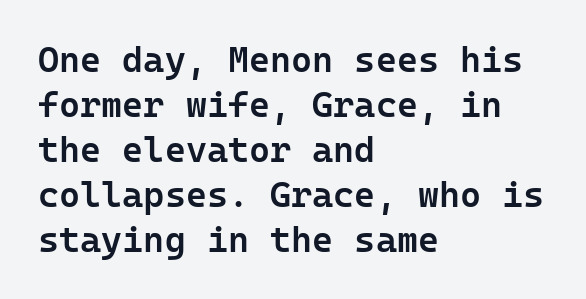
Q: Is the text bold? A: Semi-bold.
Q: Is the text italic (slanted)? A: No, it is upright.
Q: Is the typeface a serif or a sans-serif typeface? A: Sans-serif.
Q: Is the text underlined? A: No.
Q: How is the paragraph aligned? A: Left-aligned.
Q: Is the spacing between letters normal or unusually wide? A: Normal.
Q: Is the spacing between lines tight, normal or loose? A: Normal.
Q: Width (condensed, normal, or wide)? A: Normal.
Q: Stroke contrast? A: Low.
Q: x-height? A: Medium.
